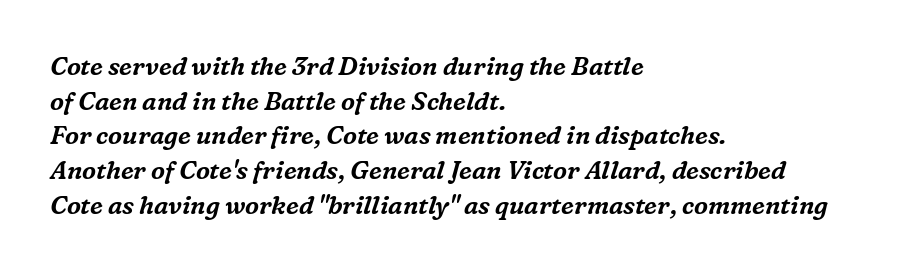
Alignment: flush left. No extra tracking has been applied to these lines. The strip under each line holds only bare page. Designer's note — italics engaged.
